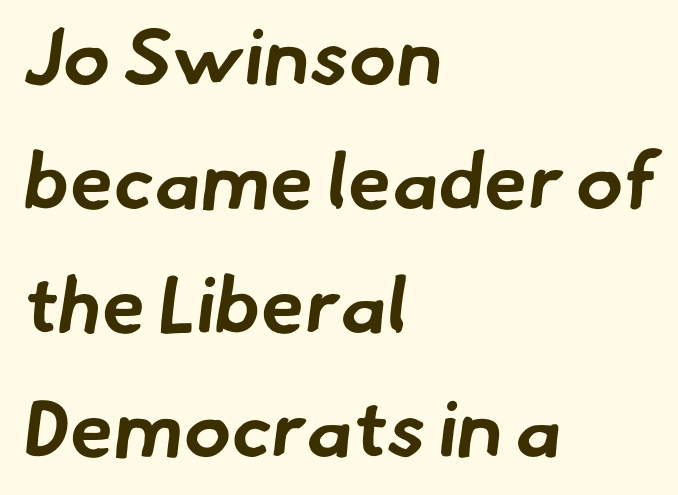
{"serif": "no", "bold": "yes", "weight": "bold", "width": "normal", "stroke_contrast": "low", "x_height": "small", "monospaced": "no", "underline": "no", "align": "left", "line_spacing": "normal", "line_spacing_ratio": 1.57, "letter_spacing": "normal", "letter_spacing_em": 0.0, "glyph_px": 79}
